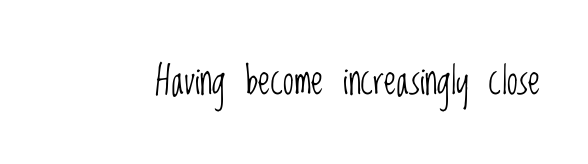
Characters remain perfectly vertical along every line. Unlike a traditional serif, this face leaves its strokes unadorned. Each word holds together tightly as a unit, with standard inter-letter gaps. Is the stroke heavy? The answer is a plain regular-or-lighter.
